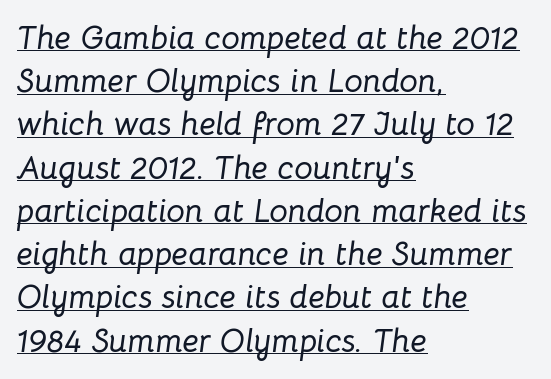
{"italic": "yes", "lean": "right", "slant_degrees": 8, "width": "normal", "stroke_contrast": "low", "x_height": "medium", "monospaced": "no", "underline": "yes", "align": "left", "line_spacing": "normal", "line_spacing_ratio": 1.31, "letter_spacing": "normal", "letter_spacing_em": 0.0, "glyph_px": 33}
